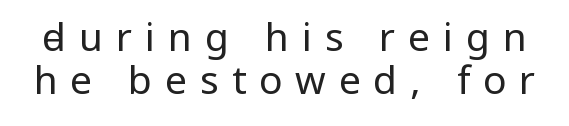
The image shows 39 px regular-weight sans-serif type, upright; set tight line spacing (1.09x), unusually wide letter spacing (+0.33 em), not underlined; low stroke contrast and a medium x-height.
